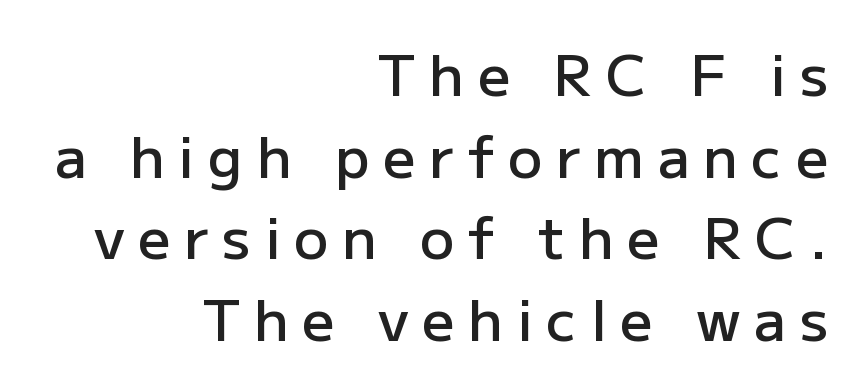
The letters advance in unequal steps, a hallmark of proportional type. These lines are set flush right with a ragged left edge. What stands out about the letter spacing? Its width — letters are far apart. These words are printed semibold, heavier than regular yet not bold. The vertical gap from one line to the next is medium. The glyphs are unaccompanied by any horizontal stroke below them.
